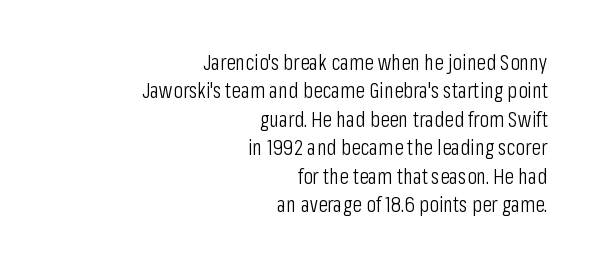
Inter-character spacing is left at the font's built-in metrics. Horizontal alignment here is rightward, an uncommon choice for prose. This sample uses an upright cut, with every glyph sitting square on the baseline. Type without underlining. Compared with a typical body face, this is equally light or lighter still. How would I describe the line gaps? Plain and ordinary.
